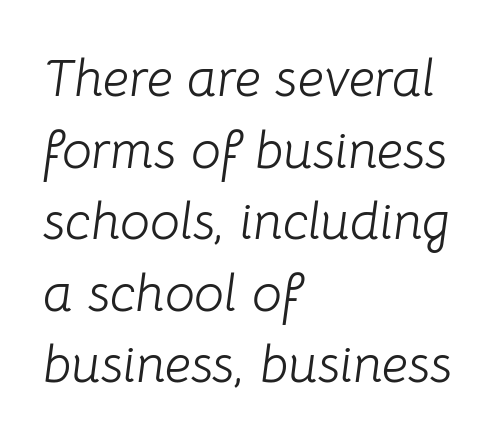
The weight would be labelled regular, book, light, or lighter still. Nobody touched the tracking dial on this one. The words here are not underlined. The typesetter chose a ragged-right arrangement here. The passage shown is typed in a proportional face where columns would drift. The glyphs look as if they've been sheared to an angle.
